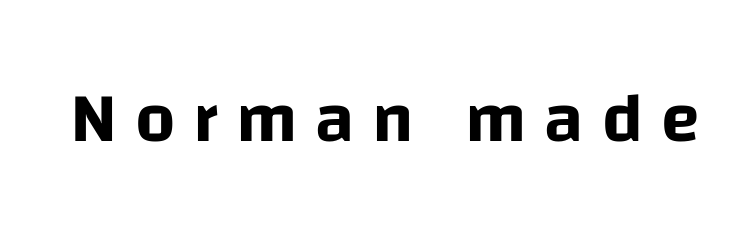
Words appear elongated and porous because spacing is wide. This sample uses a sans-serif face. Proportional: the letters do not fall into vertical columns. If you drew a line through each stem, it would be perfectly vertical. The area under the type is left untouched.
